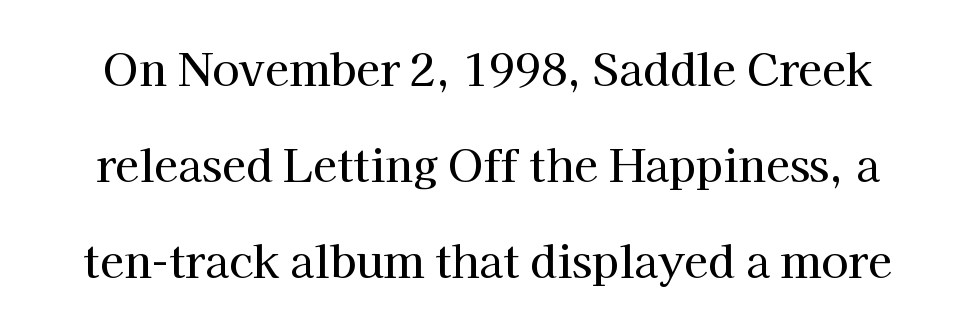
Each letter keeps its own natural width here, so spacing adapts to shape. The axis of the letterforms is exactly vertical. Check the space under the baseline: it is left empty. Whoever set this chose breathing room over compactness in the vertical rhythm. Between one letter and the next there's only the usual sliver of space.
